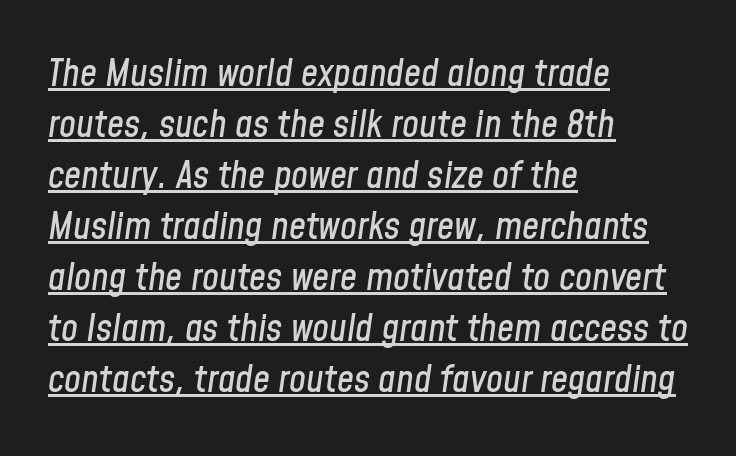
Q: Is the text italic (slanted)? A: Yes, it leans right by about 8 degrees.
Q: Is the text underlined? A: Yes.
Q: How is the paragraph aligned? A: Left-aligned.
Q: Is the spacing between letters normal or unusually wide? A: Normal.
Q: Is the spacing between lines tight, normal or loose? A: Normal.
Q: Width (condensed, normal, or wide)? A: Condensed.
Q: Stroke contrast? A: Low.
Q: x-height? A: Medium.
Q: Monospaced? A: No.
